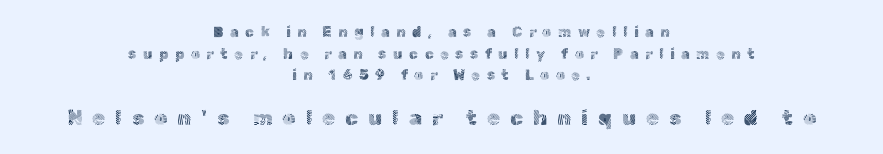
The image shows 21 px text type, upright; set centered, normal line spacing (1.55x), unusually wide letter spacing (+0.47 em), not underlined; the second (bottom) block is 1.5x larger.
